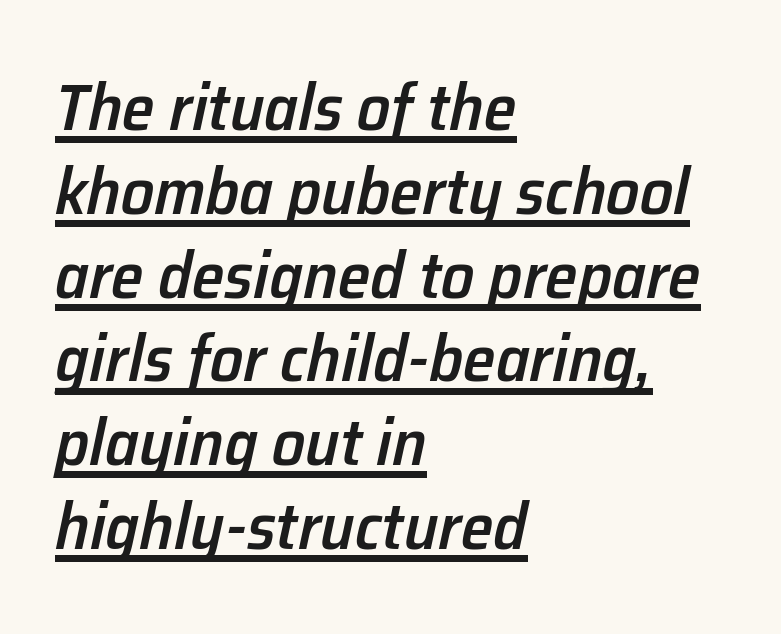
The lines in this sample share a left origin and differ only in where they stop. Weight check: semibold — heavier than regular, not quite bold. The typesetter has applied underlining to the passage shown. You could call the tracking neutral — neither tight nor loose. The block of text has a typical density, with ordinary space between rows.
